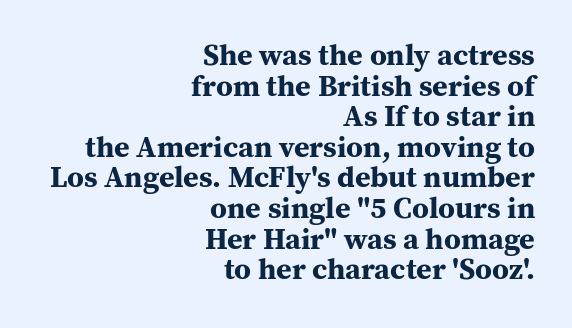
{"serif": "yes", "italic": "no", "bold": "yes", "weight": "bold", "width": "normal", "stroke_contrast": "medium", "x_height": "medium", "monospaced": "no", "underline": "no", "align": "right", "line_spacing": "tight", "line_spacing_ratio": 1.02, "letter_spacing": "normal", "letter_spacing_em": 0.0, "glyph_px": 30}
